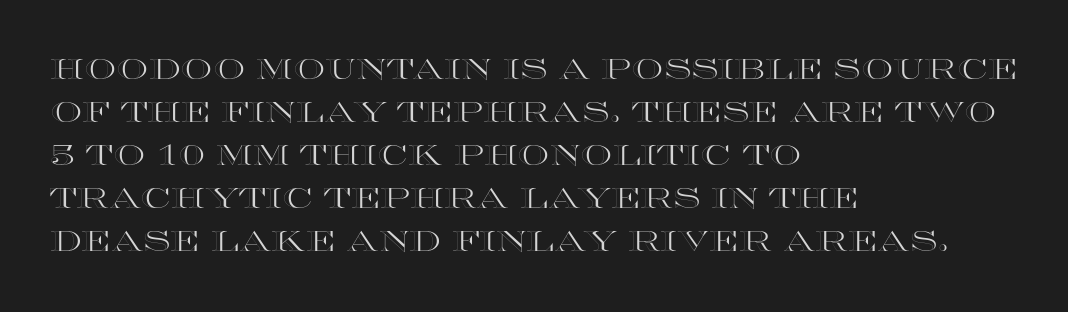
Nobody touched the tracking dial on this one. Tall strokes in this sample are plumb rather than angled. The rendering anchors every line to the left-hand side. What's the leading like? Ordinary, nothing unusual.
